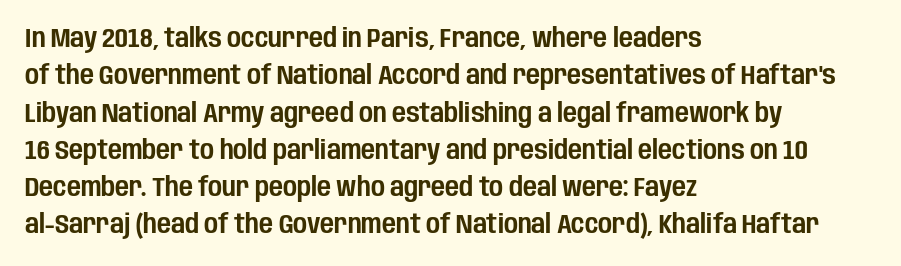
{"italic": "no", "underline": "no", "align": "left", "line_spacing": "normal", "line_spacing_ratio": 1.38, "letter_spacing": "normal", "letter_spacing_em": 0.0, "glyph_px": 27}
